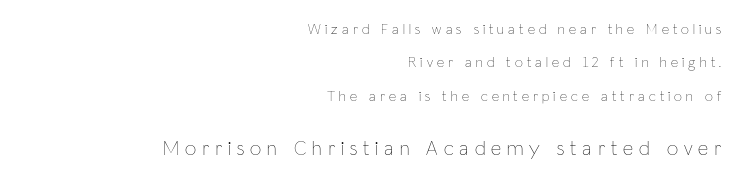
Q: Is the text bold? A: No.
Q: Is the text italic (slanted)? A: No, it is upright.
Q: Is the text underlined? A: No.
Q: How is the paragraph aligned? A: Right-aligned.
Q: Is the spacing between letters normal or unusually wide? A: Unusually wide.
Q: Is the spacing between lines tight, normal or loose? A: Loose.
Q: Which block of text is set in a larger size, the first (top) or the second (bottom)? A: The second (bottom) one.
